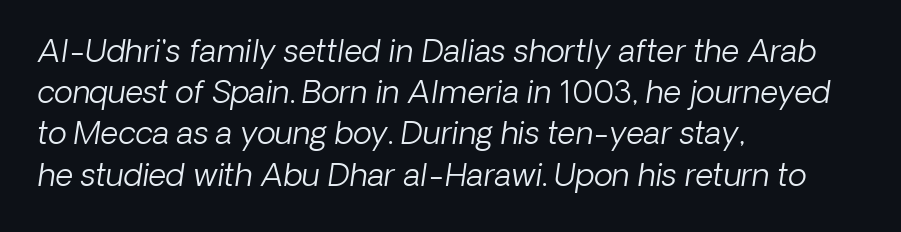
Q: Is the text bold? A: No.
Q: Is the text italic (slanted)? A: Yes, it leans right by about 8 degrees.
Q: Is the text underlined? A: No.
Q: How is the paragraph aligned? A: Left-aligned.
Q: Is the spacing between letters normal or unusually wide? A: Normal.
Q: Is the spacing between lines tight, normal or loose? A: Normal.
Q: Width (condensed, normal, or wide)? A: Normal.
Q: Stroke contrast? A: Low.
Q: x-height? A: Medium.
Q: Monospaced? A: No.
